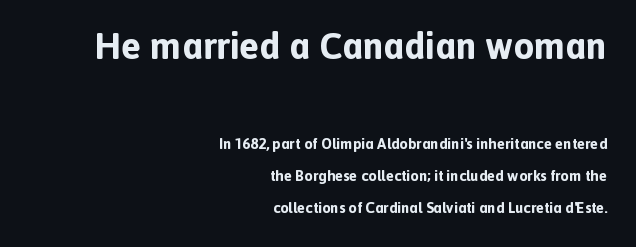
Compared with typical paragraphs, the rows here are farther apart. Rule under the text: the space is simply empty. Typesetter's note — upper block bumped up in size, lower block left smaller. This sample uses a sans-serif face.
